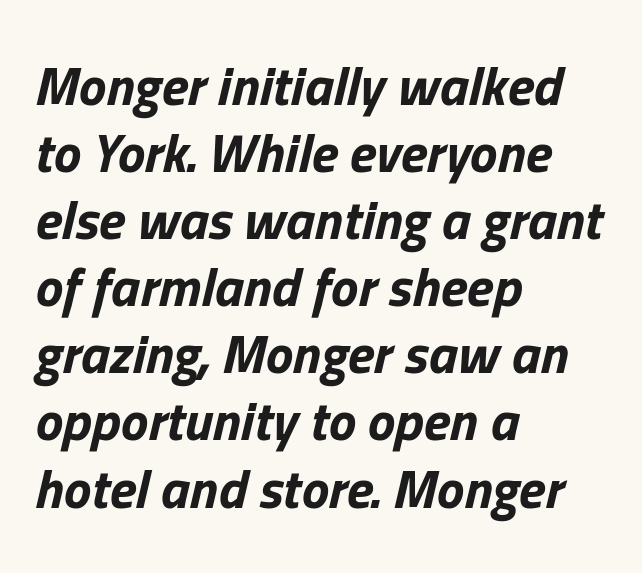
The image shows 55 px bold type, italic (leaning right); set left-aligned, line spacing 1.22x, normal letter spacing, not underlined; low stroke contrast and a medium x-height.
